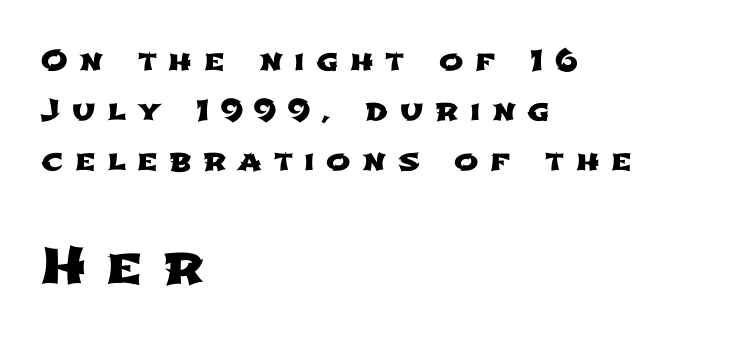
Q: Is the typeface a serif or a sans-serif typeface? A: Sans-serif.
Q: Is the text underlined? A: No.
Q: How is the paragraph aligned? A: Left-aligned.
Q: Is the spacing between letters normal or unusually wide? A: Unusually wide.
Q: Which block of text is set in a larger size, the first (top) or the second (bottom)? A: The second (bottom) one.
Q: Width (condensed, normal, or wide)? A: Wide.
Q: Stroke contrast? A: Low.
Q: x-height? A: Medium.
Q: Monospaced? A: No.
